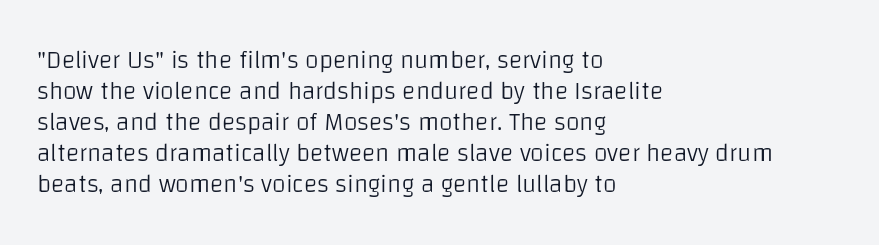
The image shows 25 px text type, upright; set left-aligned, line spacing 1.24x, normal letter spacing, not underlined.
